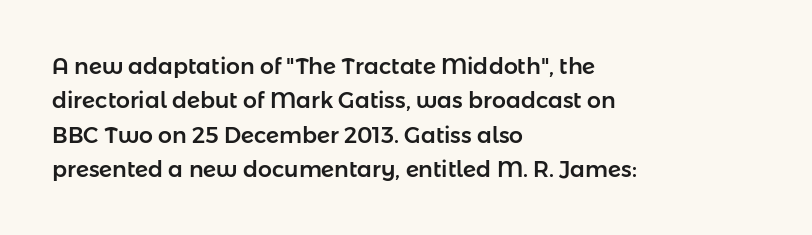
Q: Is the text italic (slanted)? A: No, it is upright.
Q: Is the text underlined? A: No.
Q: How is the paragraph aligned? A: Left-aligned.
Q: Is the spacing between letters normal or unusually wide? A: Normal.
Q: Is the spacing between lines tight, normal or loose? A: Normal.
